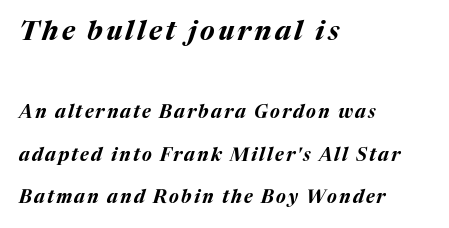
The image shows 27 px bold type, italic (leaning right); set left-aligned, loose line spacing (2.36x), not underlined; the first (top) block is 1.5x larger.
